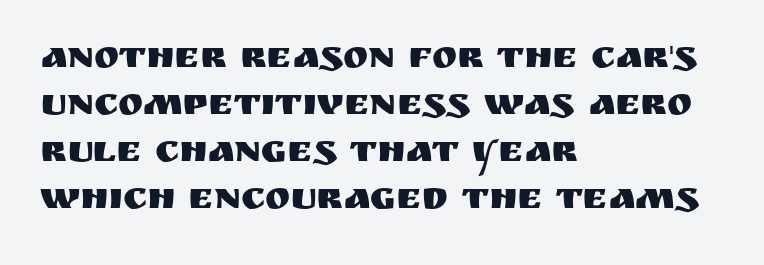
{"serif": "no", "italic": "no", "width": "normal", "stroke_contrast": "medium", "x_height": "large", "monospaced": "no", "underline": "no", "align": "left", "line_spacing_ratio": 1.24, "letter_spacing": "normal", "letter_spacing_em": 0.0, "glyph_px": 38}
